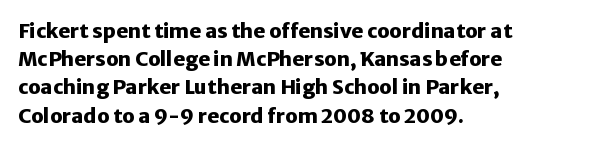
The image shows 20 px bold type, upright; set left-aligned, normal line spacing (1.41x), normal letter spacing, not underlined.
